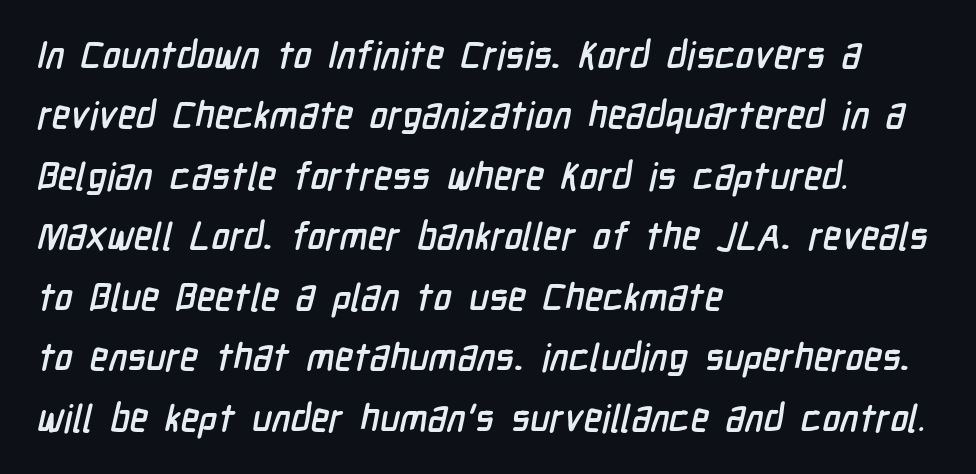
Quick note: interline space is typical. In CSS terms this would be text-align: left. Note the varied advance widths — an 'i' is clearly narrower than an 'm'. Observe the absence of serifs on each vertical stroke in this sample. Tracking here is standard; glyphs follow each other at the usual distance. The string is rendered with underlining switched off.
